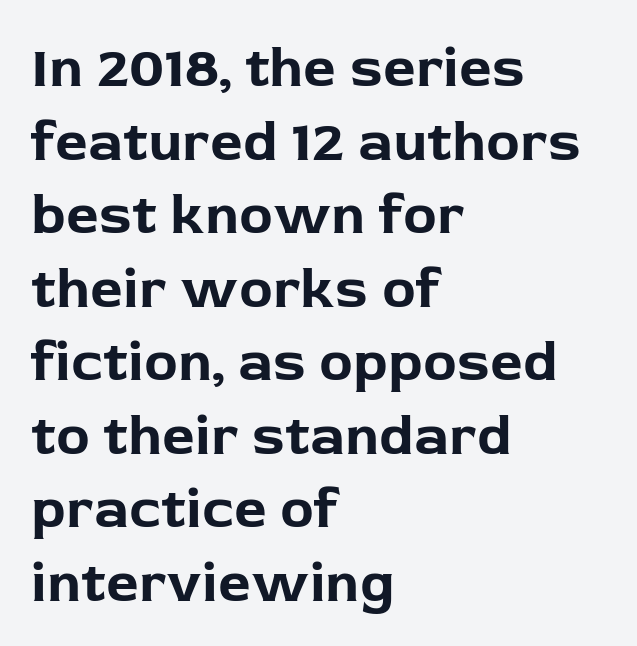
The image shows 57 px bold sans-serif type, upright; set left-aligned, normal line spacing (1.29x), normal letter spacing, not underlined; low stroke contrast and a medium x-height.
